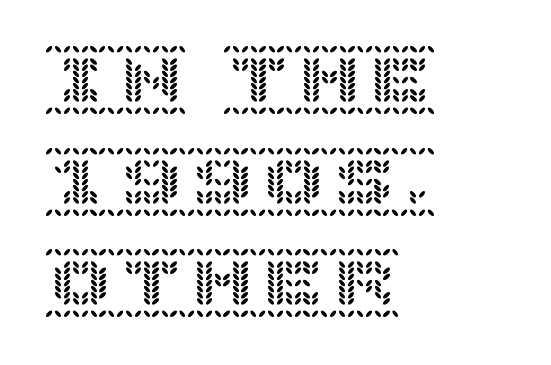
The text block is weighted toward the left margin, trailing off unevenly rightward. If you drew a line through each stem, it would be perfectly vertical. Baseline-to-baseline distance is the conventional proportion of letter height. Compared with typical body copy, the letter spacing here is the same. Descenders are the only things crossing below the line.
